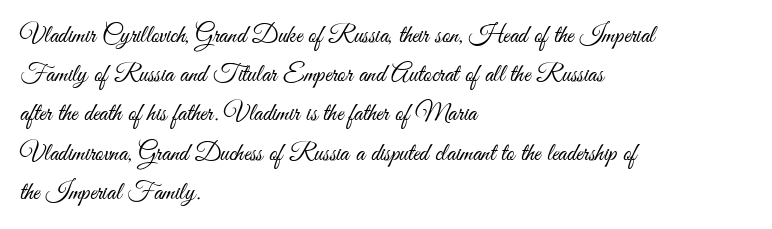
{"bold": "no", "underline": "no", "align": "left", "line_spacing": "normal", "line_spacing_ratio": 1.57, "letter_spacing": "normal", "letter_spacing_em": 0.0, "glyph_px": 25}
